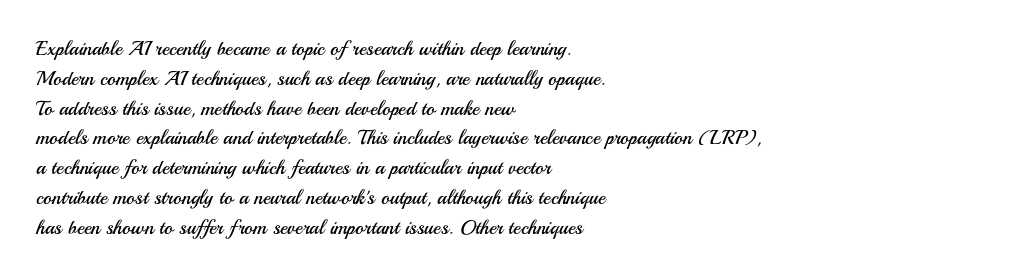
The image shows 20 px text type; set left-aligned, normal line spacing (1.49x), normal letter spacing, not underlined.
